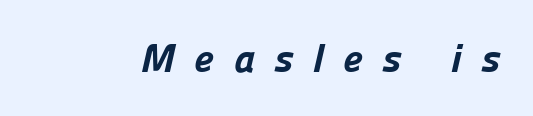
{"serif": "no", "bold": "yes", "weight": "bold", "width": "normal", "stroke_contrast": "low", "x_height": "medium", "monospaced": "no", "underline": "no", "letter_spacing": "wide", "letter_spacing_em": 0.48, "glyph_px": 40}
